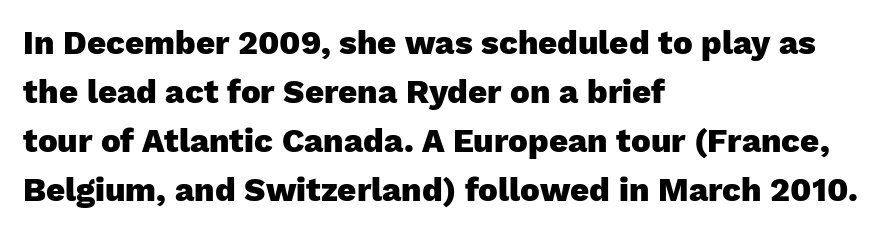
{"serif": "no", "italic": "no", "bold": "yes", "weight": "heavy", "width": "normal", "stroke_contrast": "low", "x_height": "medium", "monospaced": "no", "underline": "no", "align": "left", "line_spacing": "normal", "line_spacing_ratio": 1.48, "letter_spacing": "normal", "letter_spacing_em": 0.0, "glyph_px": 33}
